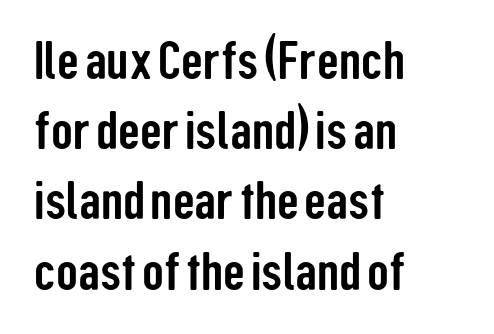
The face used here is rendered with its standard letterfit. The letters stand upright; this is a roman face. This sample keeps an unexceptional amount of space between lines. Look at the bottom of the vertical strokes: they stop flat, with no serifs. Rule under the text: the space is simply empty. Do the characters align in a grid? No, the font is proportional.
